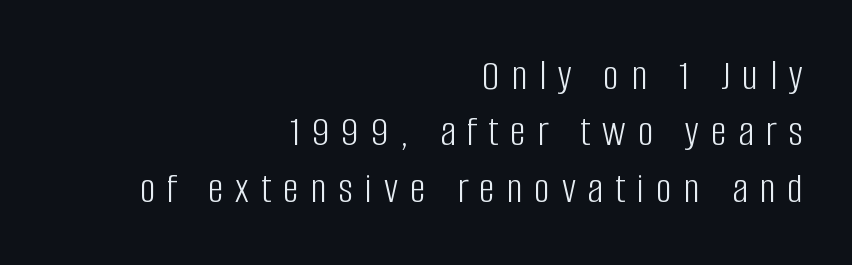
{"serif": "no", "italic": "no", "bold": "no", "weight": "light", "width": "condensed", "stroke_contrast": "low", "x_height": "large", "monospaced": "no", "underline": "no", "align": "right", "line_spacing": "normal", "line_spacing_ratio": 1.28, "letter_spacing": "wide", "letter_spacing_em": 0.27, "glyph_px": 44}
